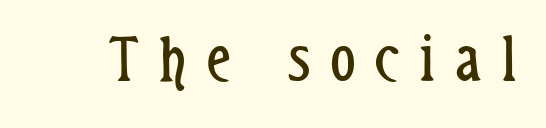
Q: Is the text bold? A: No.
Q: Is the text italic (slanted)? A: No, it is upright.
Q: Is the typeface a serif or a sans-serif typeface? A: Sans-serif.
Q: Is the text underlined? A: No.
Q: Is the spacing between letters normal or unusually wide? A: Unusually wide.
Q: Width (condensed, normal, or wide)? A: Condensed.
Q: Stroke contrast? A: Low.
Q: x-height? A: Medium.
Q: Monospaced? A: No.
